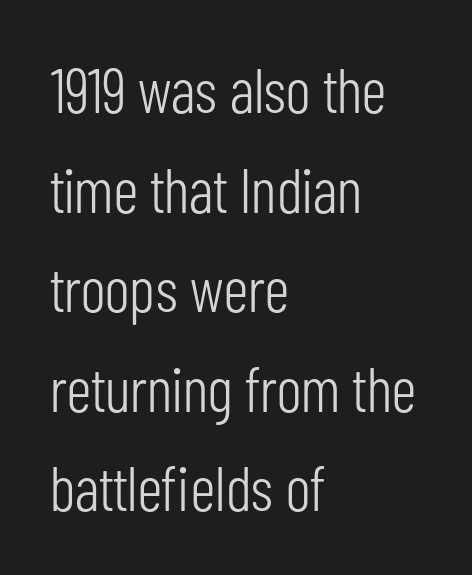
{"serif": "no", "italic": "no", "bold": "no", "weight": "light", "width": "condensed", "stroke_contrast": "low", "x_height": "medium", "monospaced": "no", "underline": "no", "align": "left", "line_spacing": "normal", "line_spacing_ratio": 1.58, "letter_spacing": "normal", "letter_spacing_em": 0.0, "glyph_px": 63}
